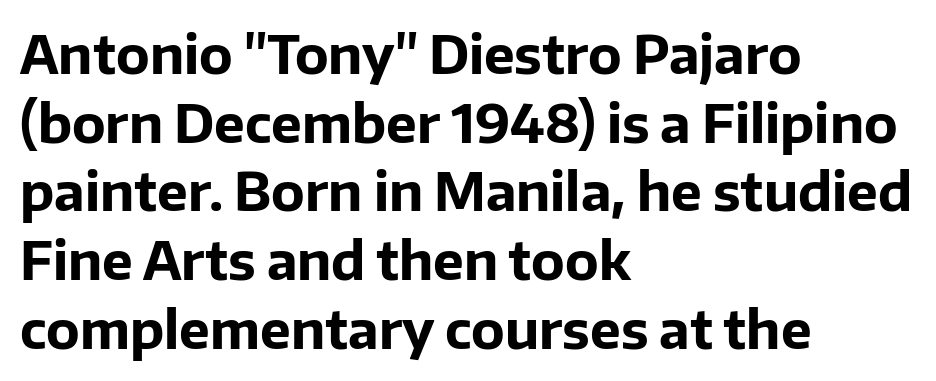
Q: Is the text bold? A: Yes.
Q: Is the text italic (slanted)? A: No, it is upright.
Q: Is the typeface a serif or a sans-serif typeface? A: Sans-serif.
Q: Is the text underlined? A: No.
Q: How is the paragraph aligned? A: Left-aligned.
Q: Is the spacing between letters normal or unusually wide? A: Normal.
Q: Is the spacing between lines tight, normal or loose? A: Normal.
Q: Width (condensed, normal, or wide)? A: Normal.
Q: Stroke contrast? A: Low.
Q: x-height? A: Medium.
Q: Monospaced? A: No.
